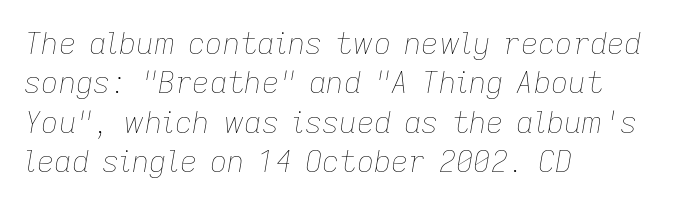
You could not count columns in this text — the font is proportionally spaced. A classic flush-left, rag-right setting is used for this passage. This sample uses an oblique cut, with every glyph tilted off the vertical. Heft: none added — not bold. Summary of vertical rhythm: regular, with standard interline spacing. The passage shown has conventional tracking throughout.
